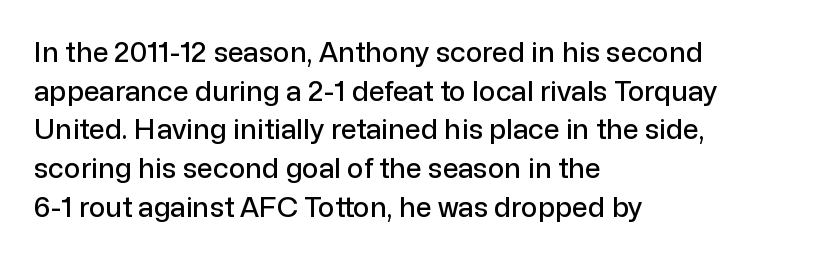
Leftover space on each line is placed entirely after the last word. Grotesque or geometric, the face here clearly has no serifs. Notice how the stems are strictly vertical — no italics here. The gap between lines stays unmarked. The face used here is proportionally spaced, like ordinary book or web type. The vertical gap from one line to the next is medium.
